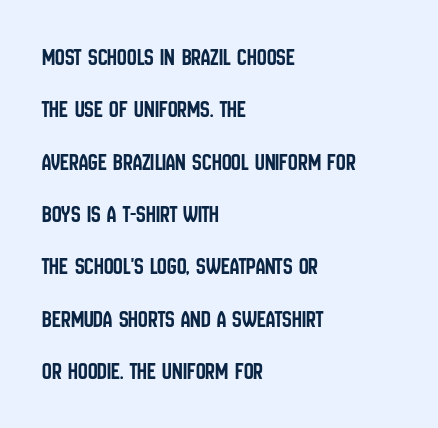
The paragraph shown leans on its left margin. Style check: upright. The lines are spread far apart with generous leading. The line texture is even and compact thanks to regular tracking. A clean baseline with only descenders dipping below it.
